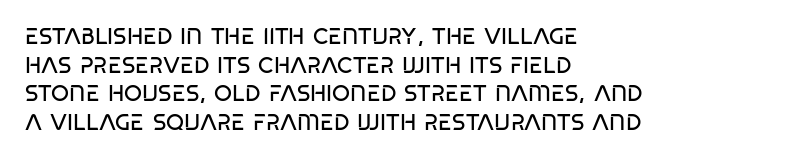
{"bold": "no", "underline": "no", "align": "left", "line_spacing": "normal", "line_spacing_ratio": 1.25, "letter_spacing": "normal", "letter_spacing_em": 0.0, "glyph_px": 23}
